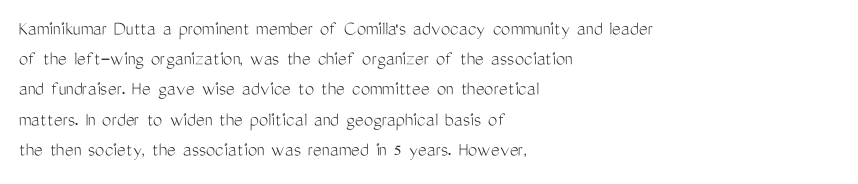
Regarding leading, the lines here are spaced in the standard way. Underline: absent. A classic flush-left, rag-right setting is used for this passage. Every character sits straight up, as roman type does.
